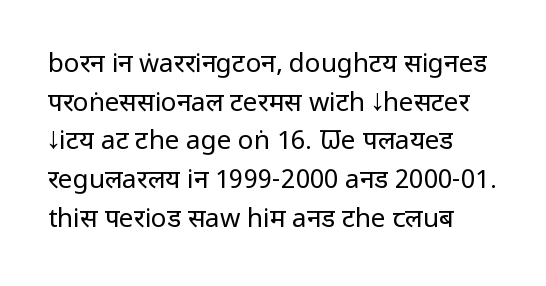
The image shows 26 px text type, upright; set normal line spacing (1.49x), normal letter spacing, not underlined.
